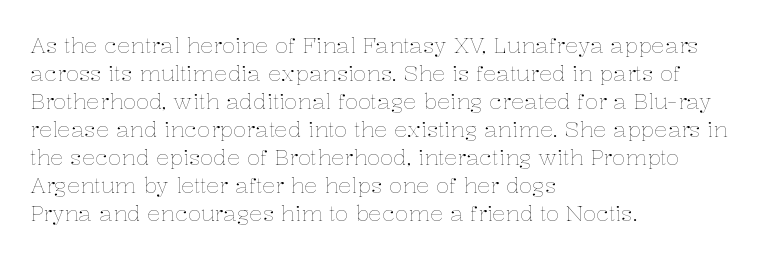
{"italic": "no", "bold": "no", "underline": "no", "align": "left", "line_spacing": "normal", "line_spacing_ratio": 1.27, "letter_spacing": "normal", "letter_spacing_em": 0.0, "glyph_px": 22}
